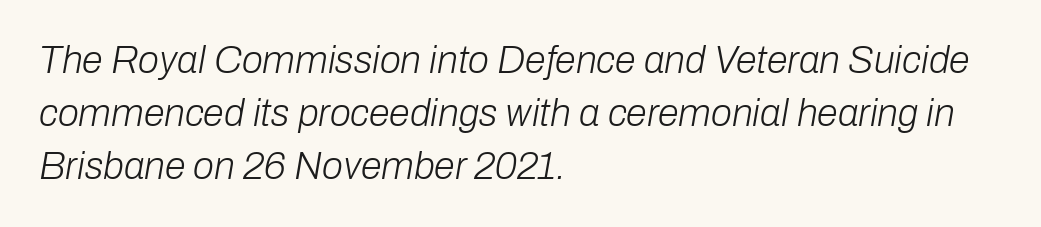
In terms of leading, this rendering sits right in the middle. The area under the type is left untouched. The typeface has the unassuming heft of standard copy or less. Is this a fixed-width face? No — the glyphs have proportional, varying widths. The face used here has a pronounced slope to its letters. One-word summary of the alignment: left.
